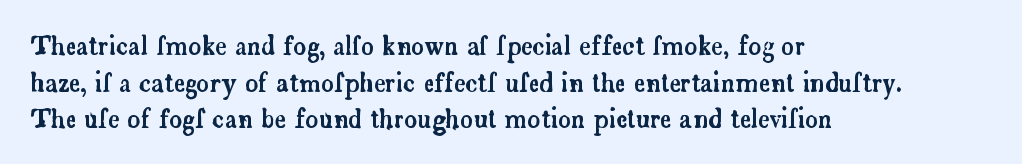
Q: Is the text italic (slanted)? A: No, it is upright.
Q: Is the text underlined? A: No.
Q: How is the paragraph aligned? A: Left-aligned.
Q: Is the spacing between letters normal or unusually wide? A: Normal.
Q: Is the spacing between lines tight, normal or loose? A: Normal.
